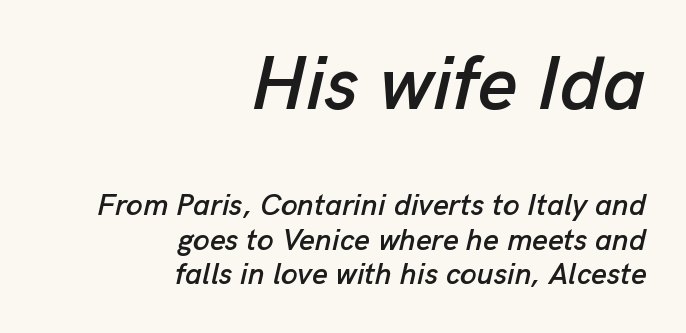
{"italic": "yes", "lean": "right", "slant_degrees": 13, "width": "normal", "stroke_contrast": "low", "x_height": "medium", "monospaced": "no", "underline": "no", "align": "right", "line_spacing": "tight", "line_spacing_ratio": 1.14, "letter_spacing": "normal", "letter_spacing_em": 0.0, "larger_block": "first", "size_ratio": 2.53, "glyph_px": 76}
